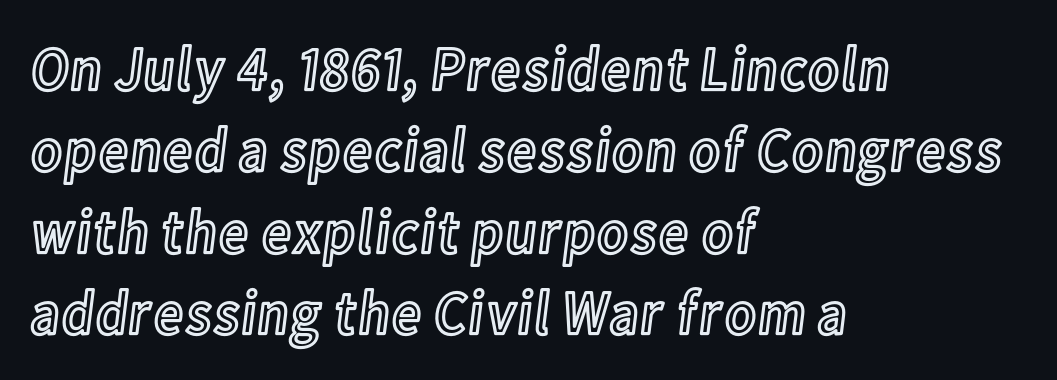
{"width": "condensed", "x_height": "medium", "monospaced": "no", "underline": "no", "align": "left", "line_spacing": "normal", "line_spacing_ratio": 1.29, "letter_spacing": "normal", "letter_spacing_em": 0.0, "glyph_px": 63}
